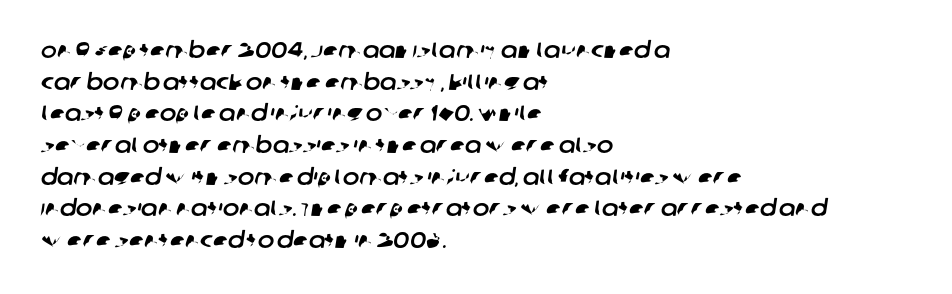
Q: Is the text underlined? A: No.
Q: How is the paragraph aligned? A: Left-aligned.
Q: Is the spacing between letters normal or unusually wide? A: Normal.
Q: Is the spacing between lines tight, normal or loose? A: Normal.
